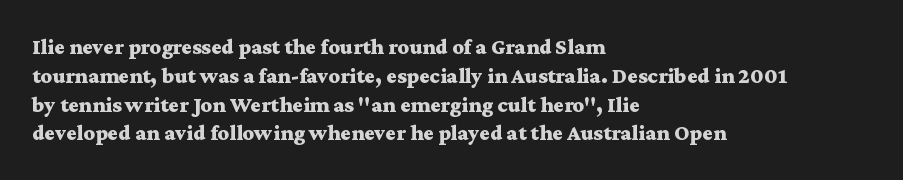
The rows are spaced the way most documents space them. Its strokes are broad and dark, the hallmark of bold type. Posture: upright roman. A bare baseline throughout the passage.
